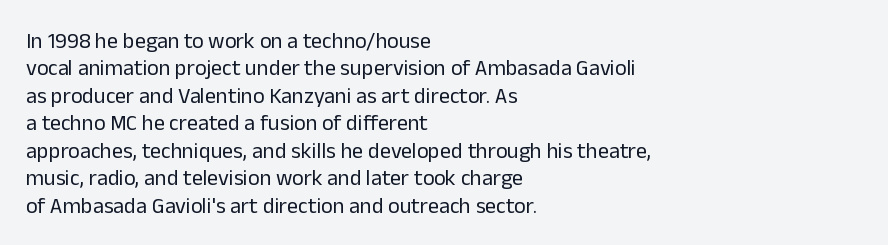
Q: Is the text bold? A: No.
Q: Is the text italic (slanted)? A: No, it is upright.
Q: Is the text underlined? A: No.
Q: How is the paragraph aligned? A: Left-aligned.
Q: Is the spacing between letters normal or unusually wide? A: Normal.
Q: Is the spacing between lines tight, normal or loose? A: Normal.
